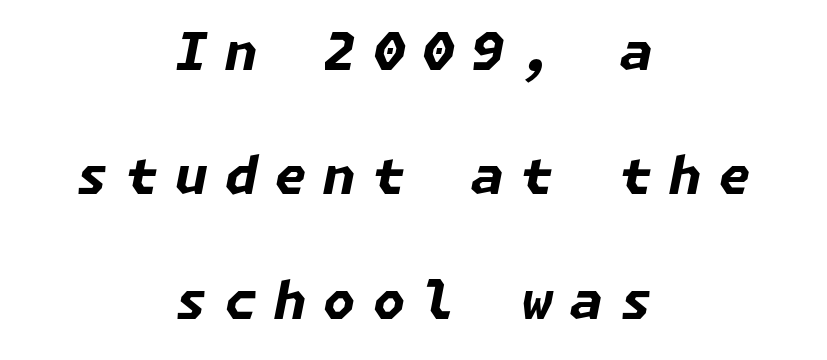
Thick stems and heavy bowls — unmistakably bold. Does the lettering tilt? It does — this is italic. This rendering uses center alignment, leaving both contours irregular but symmetric. Does extra space separate the letters? Yes, quite a lot of it.
